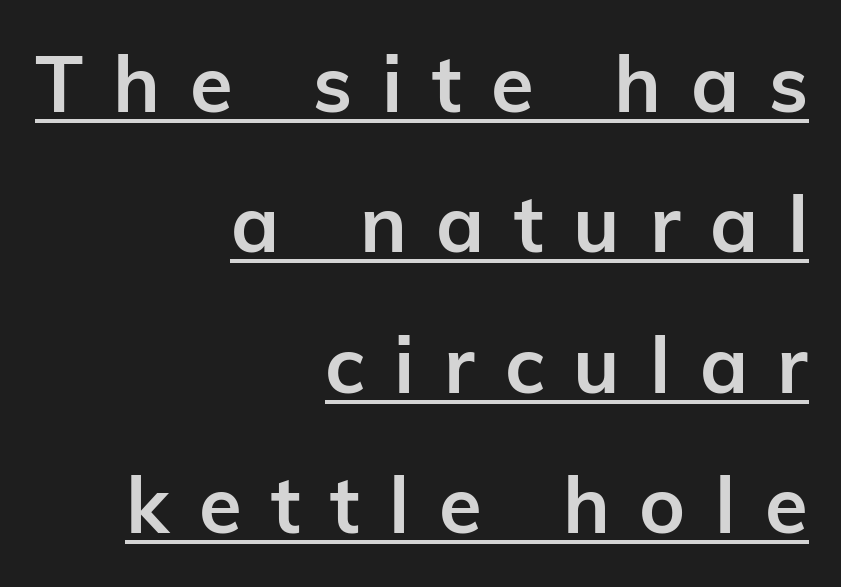
{"serif": "no", "italic": "no", "bold": "yes", "weight": "semibold", "width": "normal", "stroke_contrast": "low", "x_height": "medium", "monospaced": "no", "underline": "yes", "align": "right", "line_spacing_ratio": 1.8, "letter_spacing": "wide", "letter_spacing_em": 0.38, "glyph_px": 78}
